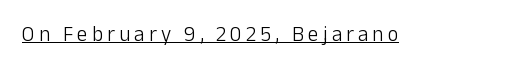
The image shows 21 px text type, upright; set unusually wide letter spacing (+0.2 em), underlined.
